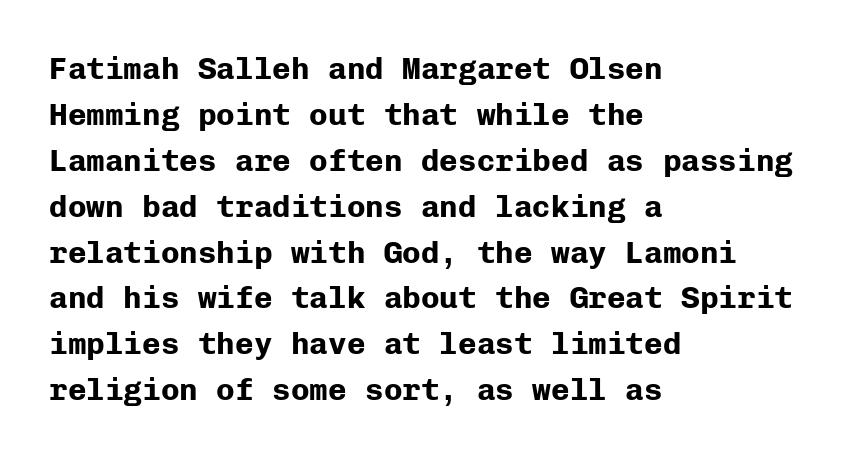
{"serif": "no", "italic": "no", "bold": "yes", "weight": "bold", "width": "normal", "stroke_contrast": "low", "x_height": "medium", "monospaced": "yes", "underline": "no", "align": "left", "line_spacing": "normal", "line_spacing_ratio": 1.48, "letter_spacing": "normal", "letter_spacing_em": 0.0, "glyph_px": 31}
